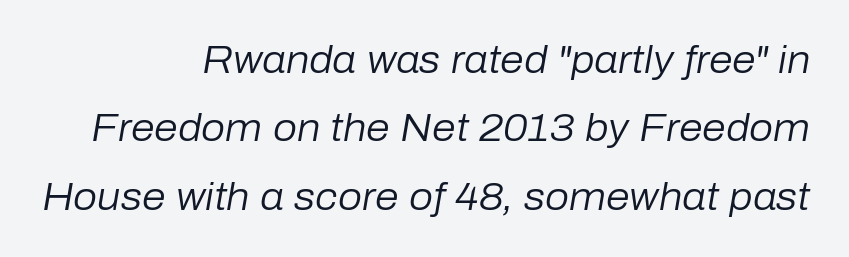
{"italic": "yes", "lean": "right", "slant_degrees": 10, "bold": "no", "weight": "regular", "width": "normal", "stroke_contrast": "low", "x_height": "medium", "monospaced": "no", "underline": "no", "align": "right", "line_spacing_ratio": 1.8, "letter_spacing": "normal", "letter_spacing_em": 0.0, "glyph_px": 38}
